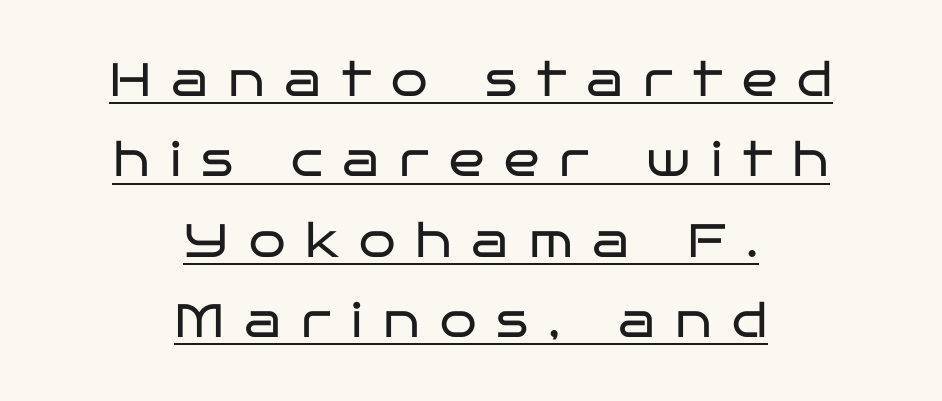
The image shows 47 px regular-weight, wide sans-serif type, upright; set centered, line spacing 1.71x, unusually wide letter spacing (+0.43 em), underlined; low stroke contrast and a large x-height.
